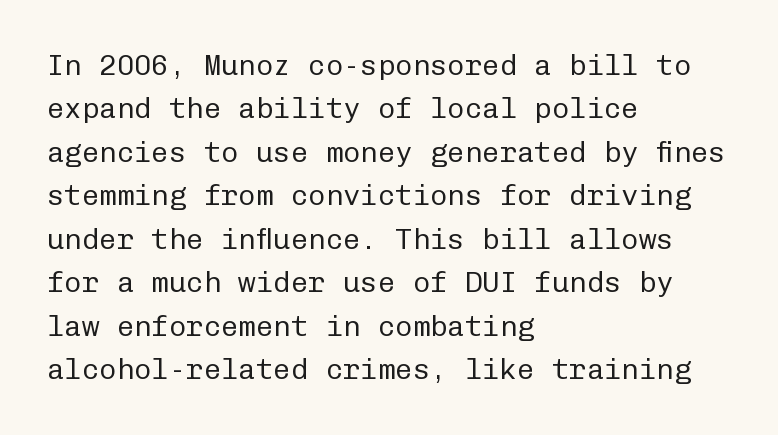
The image shows 29 px regular-weight sans-serif type, upright, monospaced; set left-aligned, normal line spacing (1.5x), normal letter spacing, not underlined; low stroke contrast and a medium x-height.
